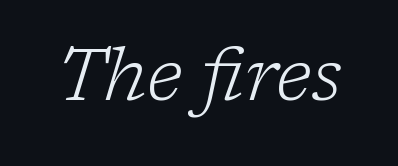
Are there feet on the stems? There are — it's a serif. Think of a printed novel: that variable character pitch is what you see here. Compared with ordinary roman type, these characters are visibly tilted. Honestly, the letter spacing is just normal — you wouldn't notice it.
